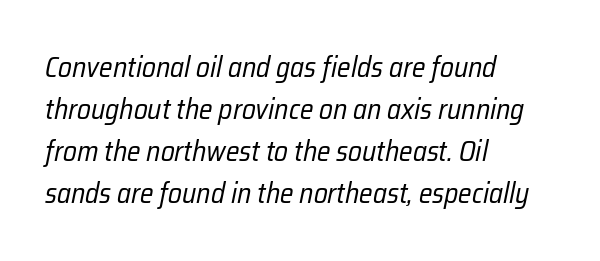
Q: Is the text bold? A: No.
Q: Is the text italic (slanted)? A: Yes, it leans right by about 12 degrees.
Q: Is the text underlined? A: No.
Q: How is the paragraph aligned? A: Left-aligned.
Q: Is the spacing between letters normal or unusually wide? A: Normal.
Q: Is the spacing between lines tight, normal or loose? A: Normal.
Q: Width (condensed, normal, or wide)? A: Condensed.
Q: Stroke contrast? A: Low.
Q: x-height? A: Medium.
Q: Monospaced? A: No.
